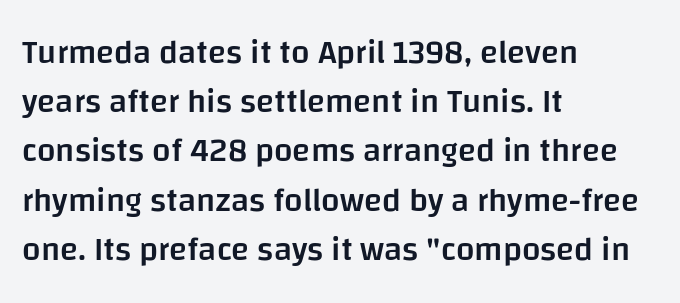
{"serif": "no", "italic": "no", "bold": "semi", "weight": "semibold", "width": "normal", "stroke_contrast": "low", "x_height": "large", "monospaced": "no", "underline": "no", "align": "left", "line_spacing": "normal", "line_spacing_ratio": 1.49, "letter_spacing": "normal", "letter_spacing_em": 0.0, "glyph_px": 33}
